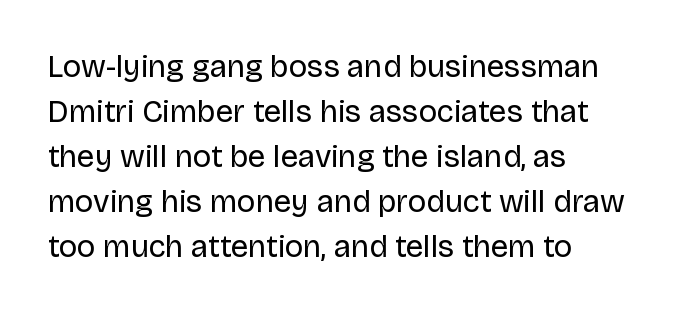
{"serif": "no", "italic": "no", "bold": "no", "weight": "regular", "width": "normal", "stroke_contrast": "low", "x_height": "large", "monospaced": "no", "underline": "no", "align": "left", "line_spacing": "normal", "line_spacing_ratio": 1.45, "letter_spacing": "normal", "letter_spacing_em": 0.0, "glyph_px": 31}
